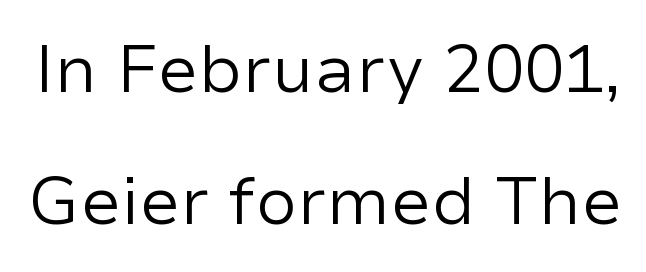
Each letter keeps its own natural width here, so spacing adapts to shape. A typesetter would mark this as roman, not italic. The strokes are not fattened; the text isn't bold. The lines are spread far apart with generous leading. The letterforms sit shoulder to shoulder at normal distance. Lines of text with bare space underneath.
